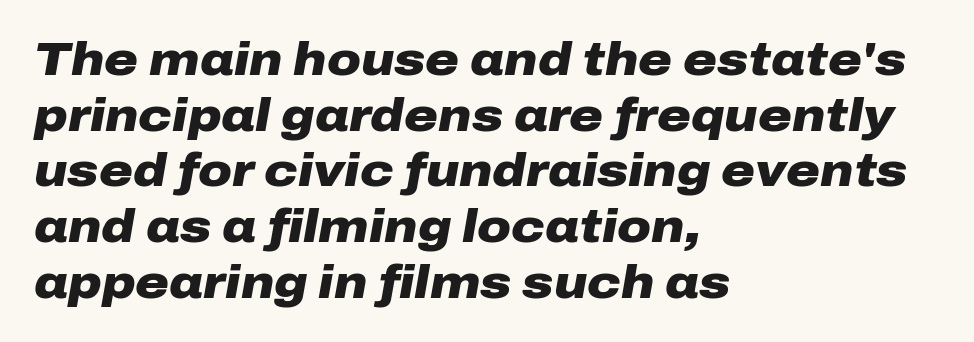
The image shows 46 px heavy, wide type, italic (leaning right); set left-aligned, line spacing 1.21x, normal letter spacing, not underlined; low stroke contrast and a medium x-height.
